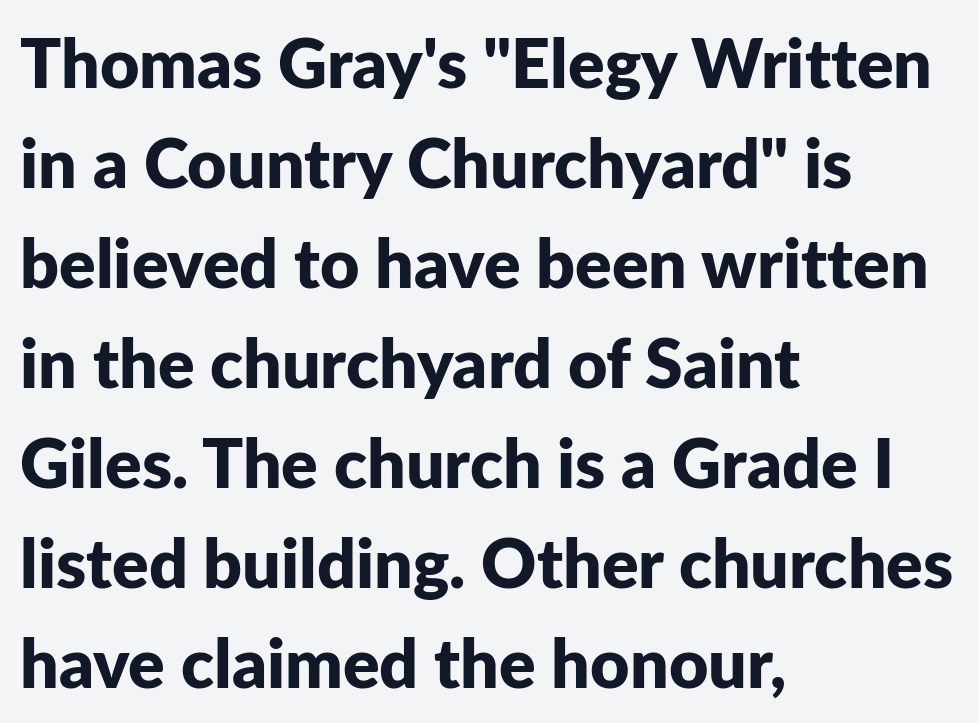
{"serif": "no", "italic": "no", "bold": "yes", "weight": "bold", "width": "normal", "stroke_contrast": "low", "x_height": "medium", "monospaced": "no", "underline": "no", "align": "left", "line_spacing": "normal", "line_spacing_ratio": 1.47, "letter_spacing": "normal", "letter_spacing_em": 0.0, "glyph_px": 68}
